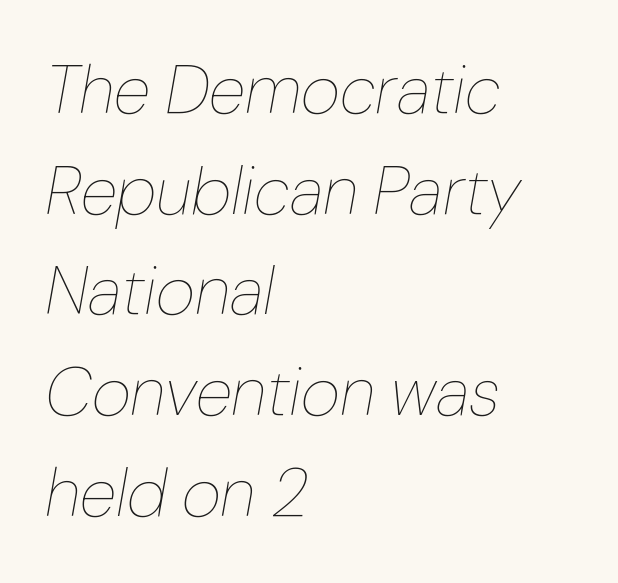
{"italic": "yes", "lean": "right", "slant_degrees": 10, "bold": "no", "weight": "thin", "width": "normal", "stroke_contrast": "low", "x_height": "medium", "monospaced": "no", "underline": "no", "align": "left", "line_spacing": "normal", "line_spacing_ratio": 1.48, "letter_spacing": "normal", "letter_spacing_em": 0.0, "glyph_px": 68}
